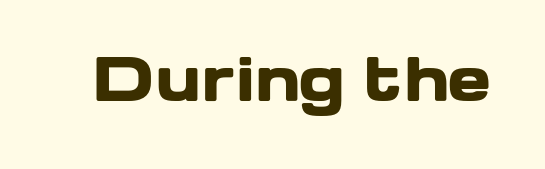
The image shows 59 px heavy, wide sans-serif type, upright; set normal letter spacing, not underlined; low stroke contrast and a medium x-height.
